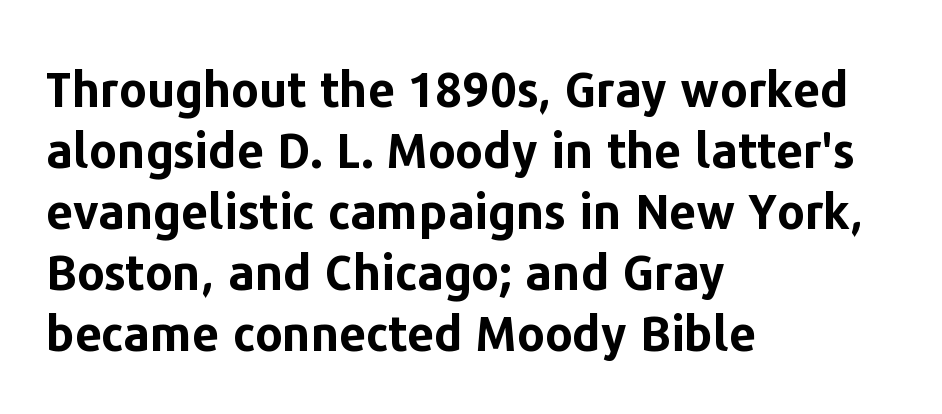
{"serif": "no", "italic": "no", "bold": "yes", "weight": "bold", "width": "normal", "stroke_contrast": "low", "x_height": "medium", "monospaced": "no", "underline": "no", "align": "left", "line_spacing": "normal", "line_spacing_ratio": 1.27, "letter_spacing": "normal", "letter_spacing_em": 0.0, "glyph_px": 48}
